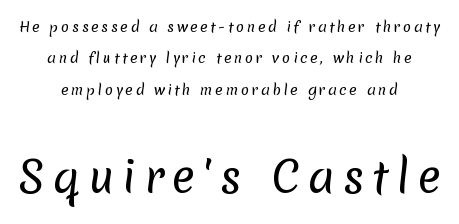
The image shows 43 px regular-weight sans-serif type; set centered, loose line spacing (2.25x), not underlined; the second (bottom) block is 3.07x larger; low stroke contrast and a medium x-height.
